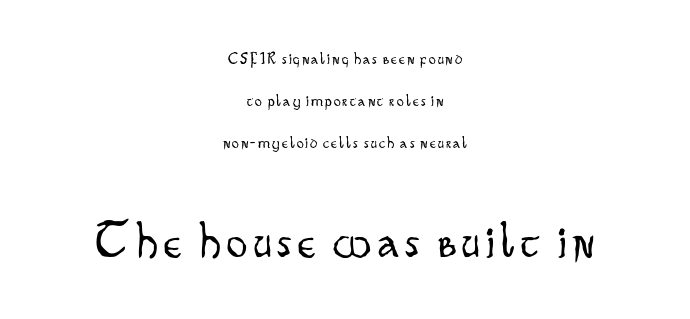
{"serif": "no", "italic": "no", "bold": "no", "weight": "light", "width": "condensed", "stroke_contrast": "low", "x_height": "small", "monospaced": "no", "underline": "no", "align": "center", "line_spacing": "loose", "line_spacing_ratio": 2.46, "larger_block": "second", "size_ratio": 3.0, "glyph_px": 51}
